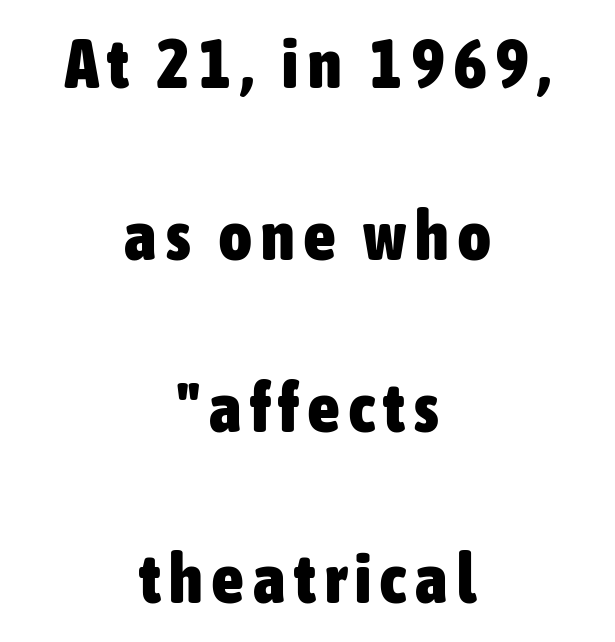
Look at the stroke-to-counter ratio: heavy, a bold. The lines in this sample share a center point and differ in where they start and stop. Grotesque or geometric, the face here clearly has no serifs. Underlining? Definitely not there. The lettering stays uniformly vertical, giving the passage a roman look. Varying glyph widths throughout — classic text-font behaviour.
